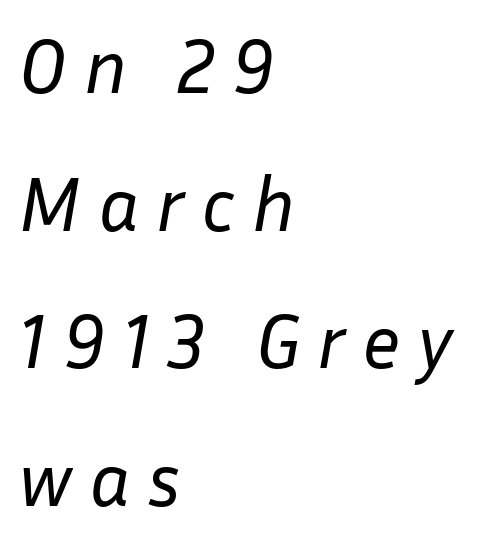
The image shows 76 px regular-weight type, italic (leaning right); set left-aligned, line spacing 1.81x, unusually wide letter spacing (+0.22 em), not underlined; low stroke contrast and a medium x-height.
